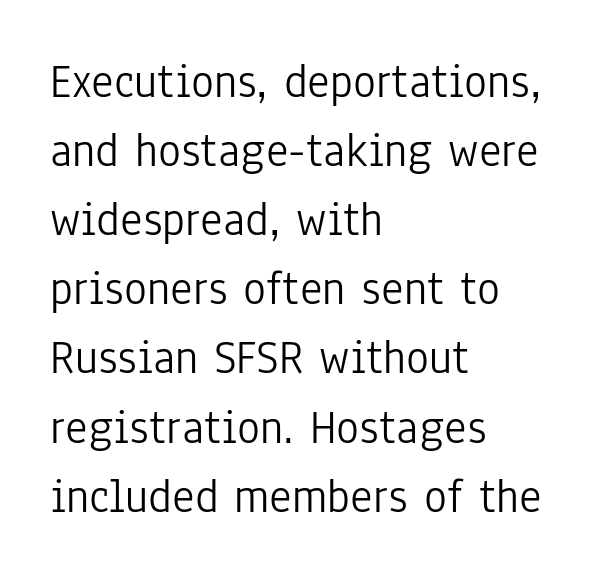
{"serif": "no", "italic": "no", "bold": "no", "weight": "light", "width": "condensed", "stroke_contrast": "low", "x_height": "medium", "monospaced": "no", "underline": "no", "align": "left", "line_spacing": "normal", "line_spacing_ratio": 1.44, "letter_spacing": "normal", "letter_spacing_em": 0.0, "glyph_px": 48}
